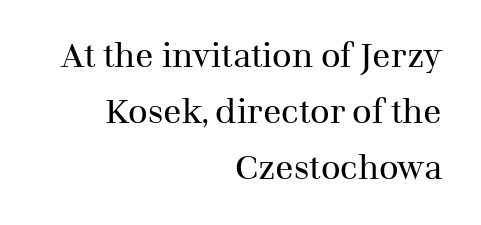
{"serif": "yes", "italic": "no", "bold": "no", "weight": "regular", "width": "normal", "stroke_contrast": "medium", "x_height": "medium", "monospaced": "no", "underline": "no", "align": "right", "line_spacing": "normal", "line_spacing_ratio": 1.64, "letter_spacing": "normal", "letter_spacing_em": 0.0, "glyph_px": 34}
